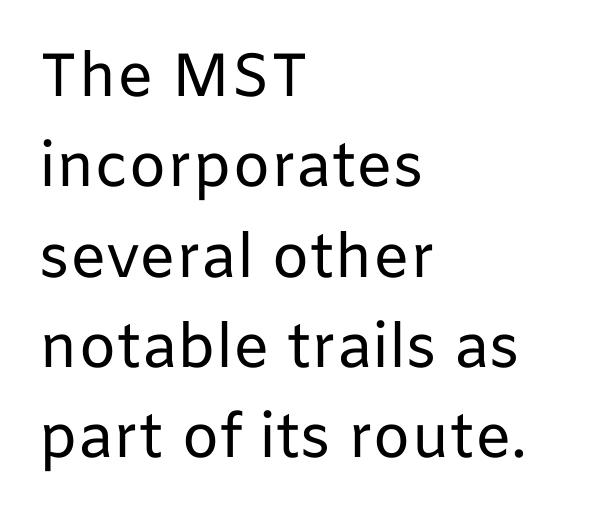
The ragged edge is on the right, which tells us the setting is flush left. The passage shown is typeset with a sans-serif family. Proportional: the letters do not fall into vertical columns. Here the glyphs are tracked normally, forming tight word shapes. The face looks like a standard text weight, possibly lighter. Italic: no, the glyphs are upright roman.
